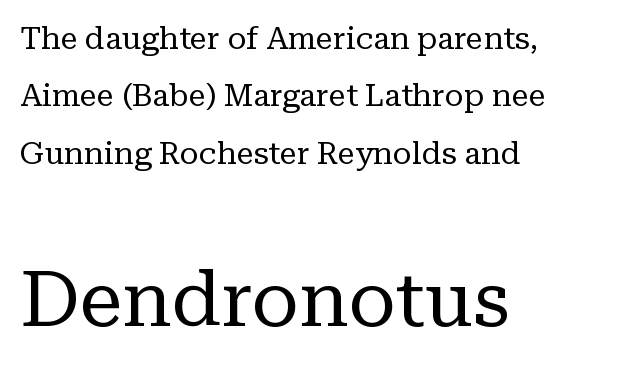
{"serif": "yes", "italic": "no", "bold": "no", "weight": "regular", "width": "normal", "stroke_contrast": "low", "x_height": "medium", "monospaced": "no", "underline": "no", "align": "left", "line_spacing_ratio": 1.85, "letter_spacing": "normal", "letter_spacing_em": 0.0, "larger_block": "second", "size_ratio": 2.48, "glyph_px": 77}
